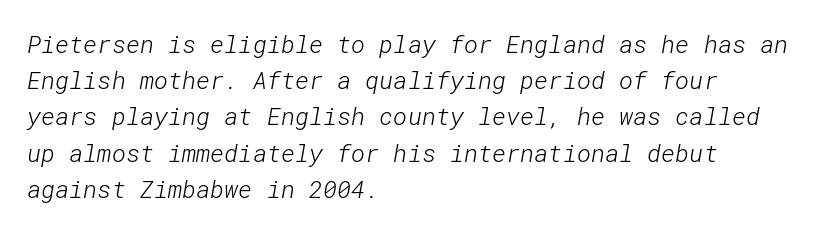
{"bold": "no", "underline": "no", "align": "left", "line_spacing": "normal", "line_spacing_ratio": 1.51, "letter_spacing": "normal", "letter_spacing_em": 0.0, "glyph_px": 24}
